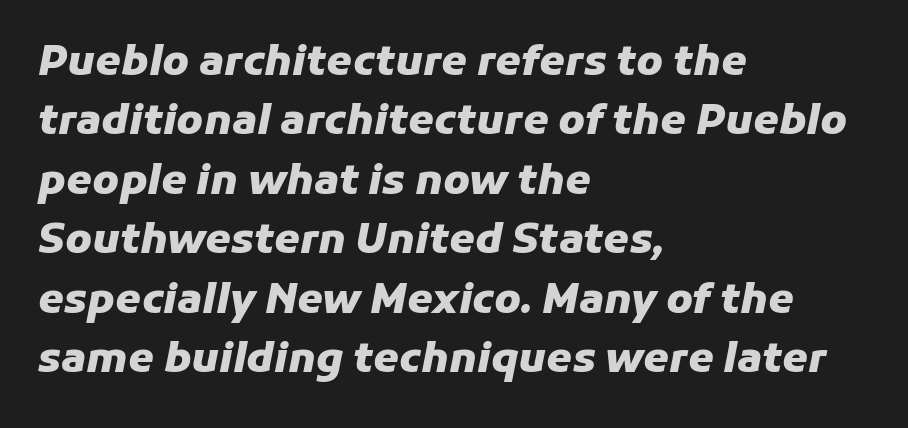
The zone under the glyphs is completely vacant. Caption: standard tracking, unaltered. The rendering uses natural spacing where letterforms have individual widths. The block of text has a typical density, with ordinary space between rows.
